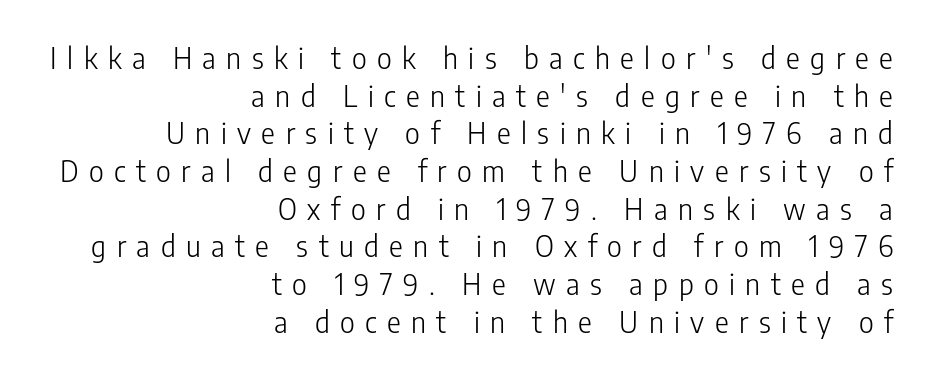
The image shows 29 px light, condensed sans-serif type, upright; set right-aligned, normal line spacing (1.3x), unusually wide letter spacing (+0.36 em), not underlined; low stroke contrast and a medium x-height.
